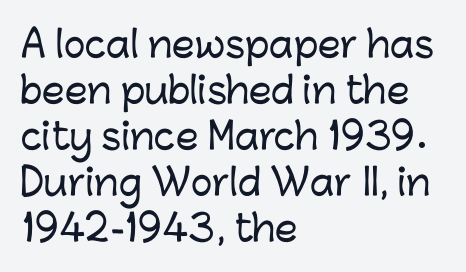
The image shows 36 px sans-serif type, upright; set left-aligned, normal line spacing (1.28x), normal letter spacing, not underlined; low stroke contrast and a medium x-height.
